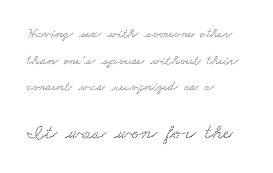
Airy leading. The area under the type is left untouched. Visually the block forms a straight wall on the left and a jagged coastline on the right. Two sizes are in play, and the larger belongs to the second block. Look at the tracking — it's just the regular setting, nothing added.
